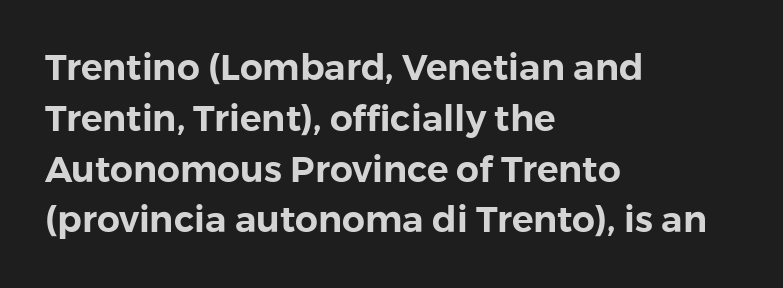
{"serif": "no", "italic": "no", "width": "normal", "x_height": "medium", "monospaced": "no", "underline": "no", "align": "left", "line_spacing": "normal", "line_spacing_ratio": 1.41, "letter_spacing": "normal", "letter_spacing_em": 0.0, "glyph_px": 36}
